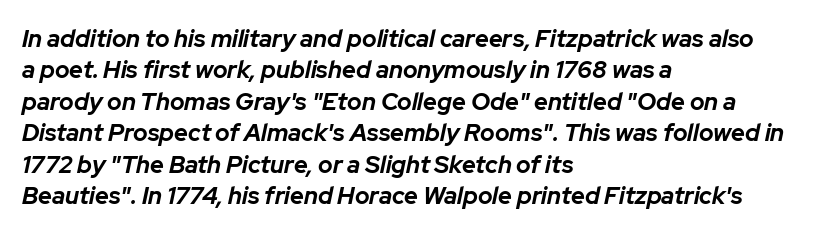
{"italic": "yes", "lean": "right", "slant_degrees": 12, "bold": "yes", "underline": "no", "align": "left", "line_spacing": "normal", "line_spacing_ratio": 1.31, "letter_spacing": "normal", "letter_spacing_em": 0.0, "glyph_px": 24}
